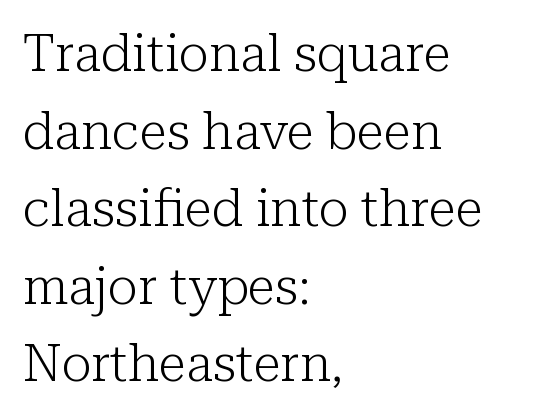
{"serif": "yes", "italic": "no", "bold": "no", "weight": "light", "width": "normal", "stroke_contrast": "low", "x_height": "medium", "monospaced": "no", "underline": "no", "align": "left", "line_spacing": "normal", "line_spacing_ratio": 1.52, "letter_spacing": "normal", "letter_spacing_em": 0.0, "glyph_px": 51}
